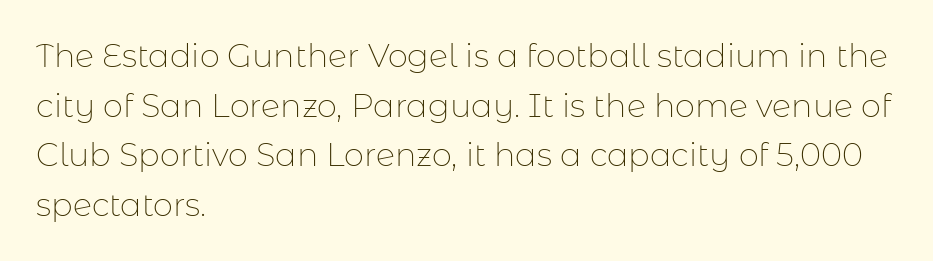
{"serif": "no", "italic": "no", "bold": "no", "weight": "thin", "width": "normal", "stroke_contrast": "low", "x_height": "medium", "monospaced": "no", "underline": "no", "align": "left", "line_spacing": "normal", "line_spacing_ratio": 1.55, "letter_spacing": "normal", "letter_spacing_em": 0.0, "glyph_px": 32}
